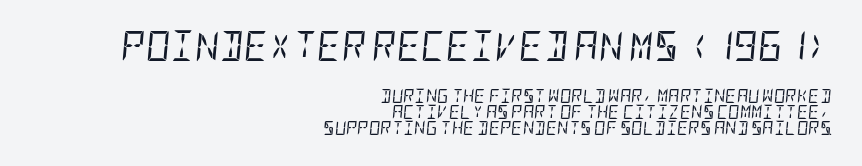
{"italic": "yes", "lean": "right", "slant_degrees": 5, "bold": "no", "weight": "regular", "width": "condensed", "stroke_contrast": "low", "x_height": "large", "underline": "no", "align": "right", "line_spacing": "tight", "line_spacing_ratio": 1.13, "letter_spacing": "normal", "letter_spacing_em": 0.0, "larger_block": "first", "size_ratio": 2.14, "glyph_px": 30}
